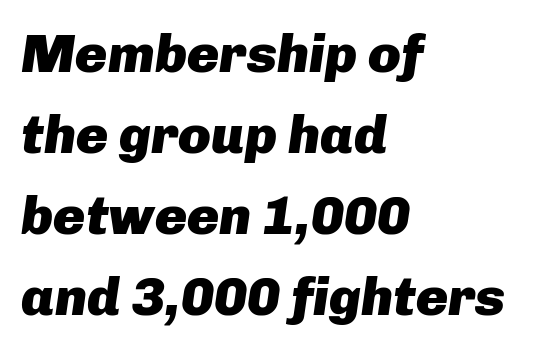
The paragraph shown leans on its left margin. Would a proofreader flag this as italicized? Yes. Pretty heavy lettering here — definitely bold. A normal amount of white space separates one row of letters from the next. These lines keep a tight, regular rhythm from letter to letter. Is this a fixed-width face? No — the glyphs have proportional, varying widths.
